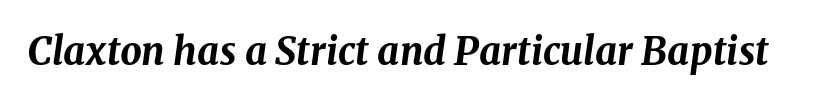
Q: Is the text bold? A: Yes.
Q: Is the text italic (slanted)? A: Yes, it leans right by about 8 degrees.
Q: Is the text underlined? A: No.
Q: Is the spacing between letters normal or unusually wide? A: Normal.
Q: Width (condensed, normal, or wide)? A: Normal.
Q: Stroke contrast? A: Medium.
Q: x-height? A: Medium.
Q: Monospaced? A: No.
